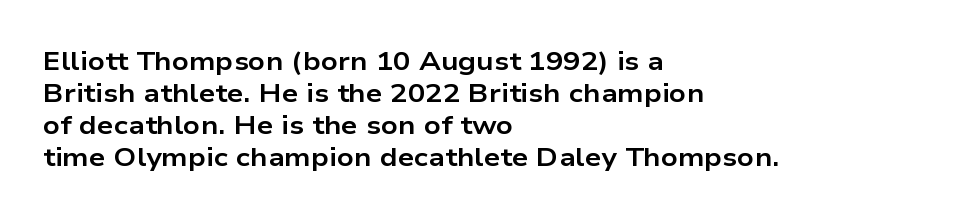
Alignment: flush left. A clean baseline with only descenders dipping below it. Vertical strokes here are truly vertical. Every letter is thick-stroked: bold, no question. A typesetter would call this zero additional tracking.
